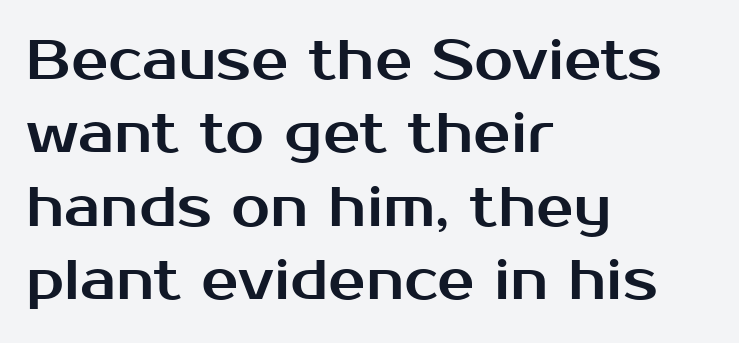
The image shows 56 px sans-serif type, upright; set left-aligned, normal line spacing (1.31x), normal letter spacing, not underlined; medium stroke contrast and a medium x-height.
